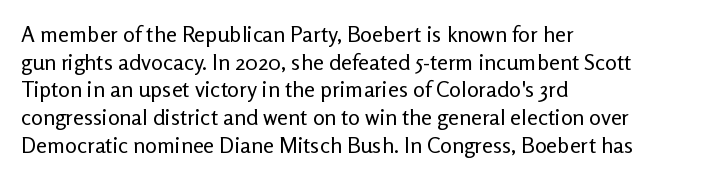
Q: Is the text bold? A: No.
Q: Is the text italic (slanted)? A: No, it is upright.
Q: Is the text underlined? A: No.
Q: How is the paragraph aligned? A: Left-aligned.
Q: Is the spacing between letters normal or unusually wide? A: Normal.
Q: Is the spacing between lines tight, normal or loose? A: Normal.
